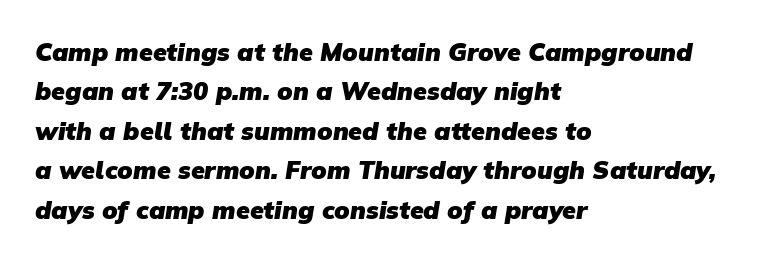
{"bold": "yes", "underline": "no", "align": "left", "line_spacing": "normal", "line_spacing_ratio": 1.58, "letter_spacing": "normal", "letter_spacing_em": 0.0, "glyph_px": 25}
